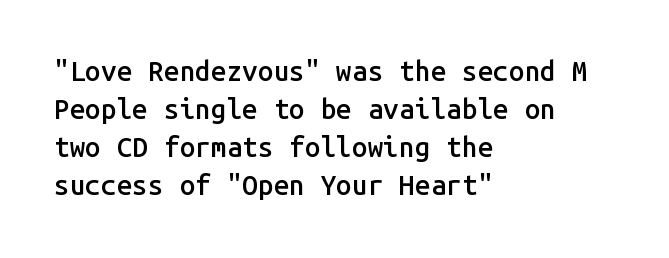
The image shows 28 px semibold sans-serif type, upright, monospaced; set left-aligned, normal line spacing (1.36x), normal letter spacing, not underlined; low stroke contrast and a medium x-height.
